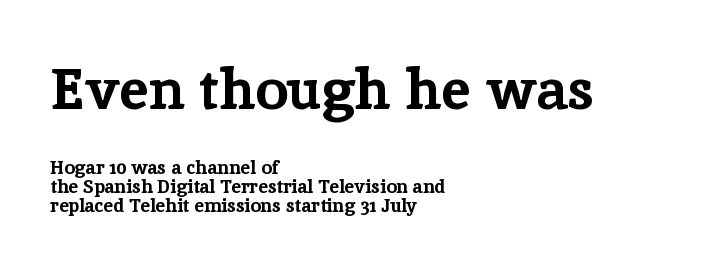
{"serif": "yes", "italic": "no", "bold": "yes", "weight": "bold", "width": "normal", "stroke_contrast": "low", "x_height": "medium", "monospaced": "no", "underline": "no", "align": "left", "line_spacing": "tight", "line_spacing_ratio": 1.0, "letter_spacing": "normal", "letter_spacing_em": 0.0, "larger_block": "first", "size_ratio": 3.05, "glyph_px": 58}
